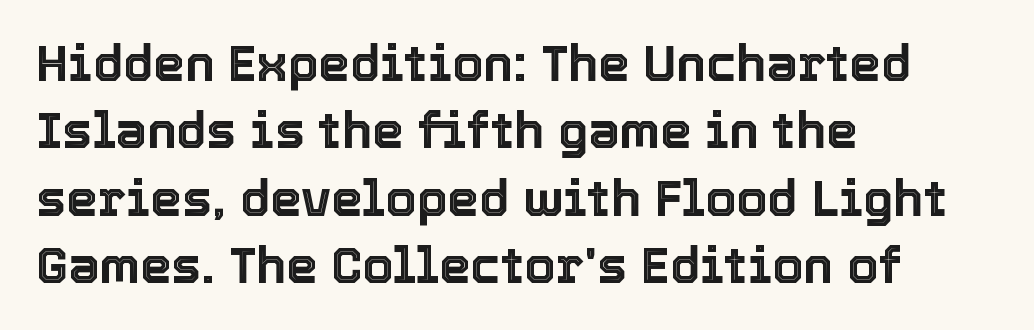
The words here are not underlined. Think of a printed novel: that variable character pitch is what you see here. Normally led — the rows are evenly, conventionally spaced. No italicization has been applied; the sample stays upright.
